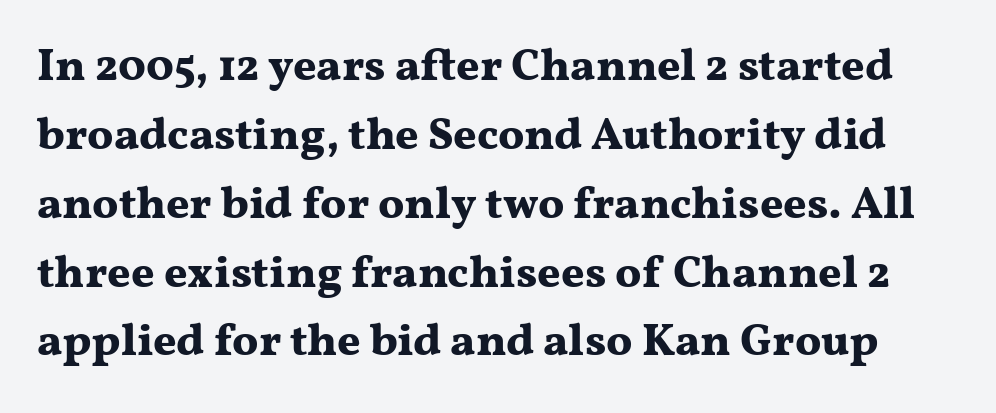
The image shows 45 px bold, wide serif type, upright; set normal line spacing (1.53x), normal letter spacing, not underlined; medium stroke contrast and a medium x-height.
